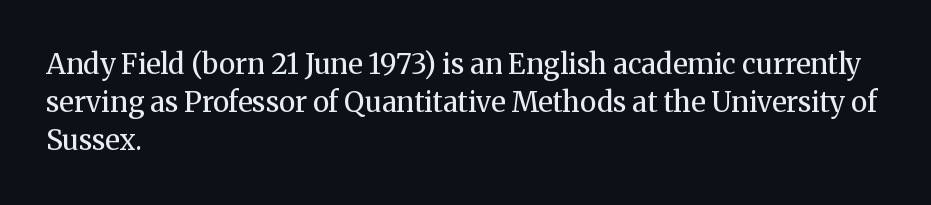
The image shows 28 px regular-weight serif type, upright; set left-aligned, normal line spacing (1.36x), normal letter spacing, not underlined; medium stroke contrast and a medium x-height.
